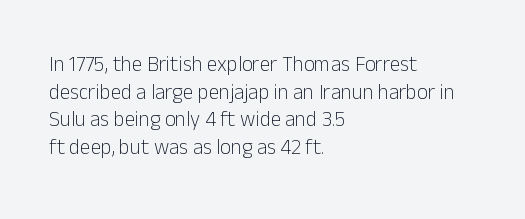
Every stem runs plumb, perpendicular to the baseline. Leftover space on each line is placed entirely after the last word. Check the space under the baseline: it is left empty. This reads as an unemphasized weight, regular at the heaviest. Caption: standard tracking, unaltered.
